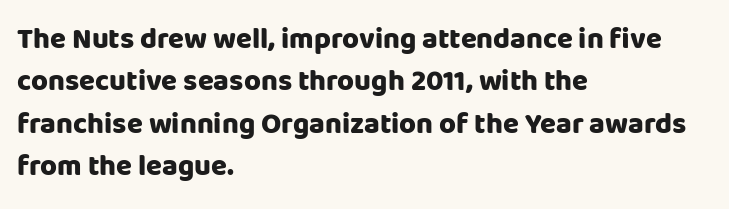
Q: Is the text bold? A: Yes.
Q: Is the text italic (slanted)? A: No, it is upright.
Q: Is the typeface a serif or a sans-serif typeface? A: Sans-serif.
Q: Is the text underlined? A: No.
Q: How is the paragraph aligned? A: Left-aligned.
Q: Is the spacing between letters normal or unusually wide? A: Normal.
Q: Is the spacing between lines tight, normal or loose? A: Normal.
Q: Width (condensed, normal, or wide)? A: Normal.
Q: Stroke contrast? A: Low.
Q: x-height? A: Large.
Q: Monospaced? A: No.
